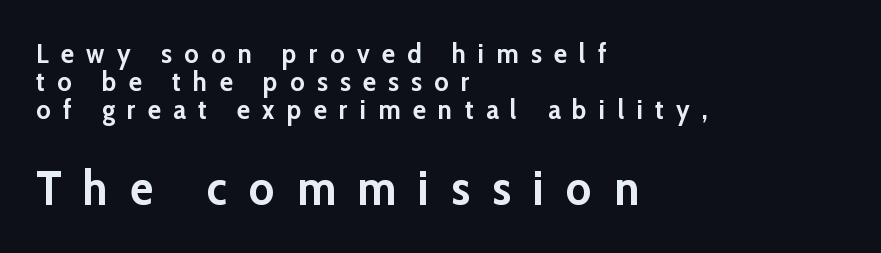
{"serif": "no", "italic": "no", "bold": "yes", "weight": "semibold", "width": "normal", "stroke_contrast": "low", "x_height": "medium", "monospaced": "no", "underline": "no", "align": "left", "line_spacing": "tight", "line_spacing_ratio": 1.03, "letter_spacing": "wide", "letter_spacing_em": 0.46, "larger_block": "second", "size_ratio": 1.78, "glyph_px": 48}
